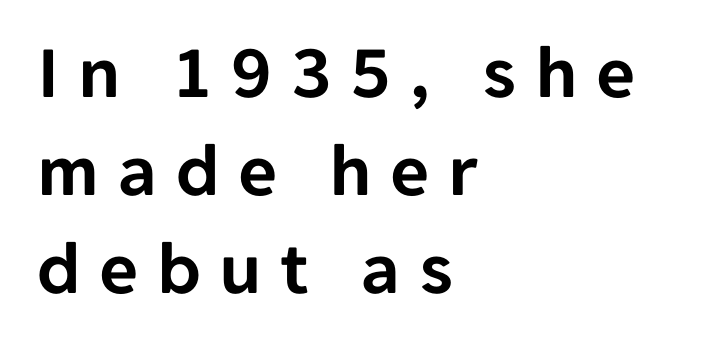
Q: Is the text italic (slanted)? A: No, it is upright.
Q: Is the typeface a serif or a sans-serif typeface? A: Sans-serif.
Q: Is the text underlined? A: No.
Q: How is the paragraph aligned? A: Left-aligned.
Q: Is the spacing between letters normal or unusually wide? A: Unusually wide.
Q: Is the spacing between lines tight, normal or loose? A: Normal.
Q: Width (condensed, normal, or wide)? A: Normal.
Q: Stroke contrast? A: Low.
Q: x-height? A: Medium.
Q: Monospaced? A: No.
